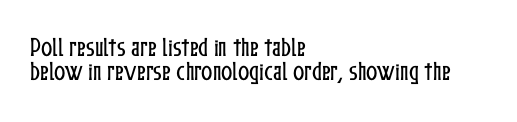
Q: Is the text italic (slanted)? A: No, it is upright.
Q: Is the text underlined? A: No.
Q: How is the paragraph aligned? A: Left-aligned.
Q: Is the spacing between letters normal or unusually wide? A: Normal.
Q: Is the spacing between lines tight, normal or loose? A: Tight.
